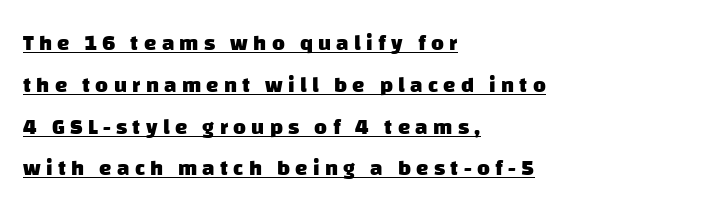
{"bold": "yes", "underline": "yes", "align": "left", "line_spacing": "loose", "line_spacing_ratio": 1.9, "letter_spacing": "wide", "letter_spacing_em": 0.24, "glyph_px": 22}
